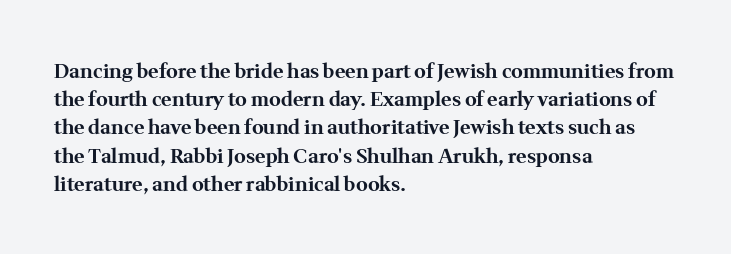
Q: Is the text bold? A: Yes.
Q: Is the text italic (slanted)? A: No, it is upright.
Q: Is the text underlined? A: No.
Q: How is the paragraph aligned? A: Left-aligned.
Q: Is the spacing between letters normal or unusually wide? A: Normal.
Q: Is the spacing between lines tight, normal or loose? A: Normal.
